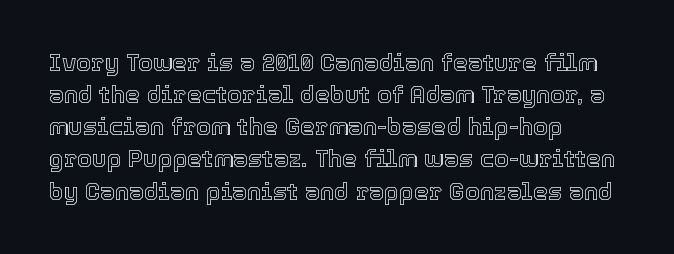
The image shows 24 px text type, upright; set left-aligned, normal line spacing (1.34x), normal letter spacing, not underlined.
